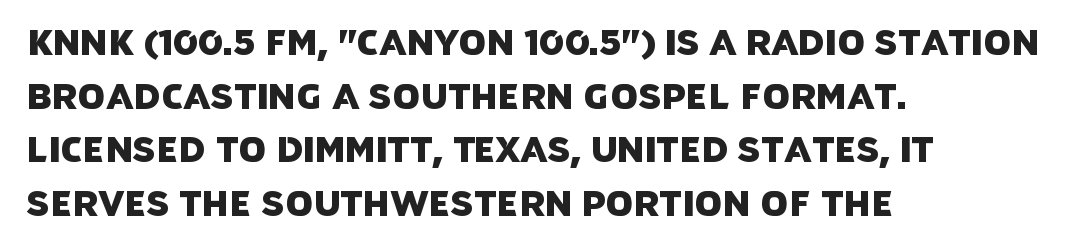
The image shows 35 px sans-serif type; set left-aligned, normal line spacing (1.53x), normal letter spacing, not underlined; low stroke contrast and a large x-height.
